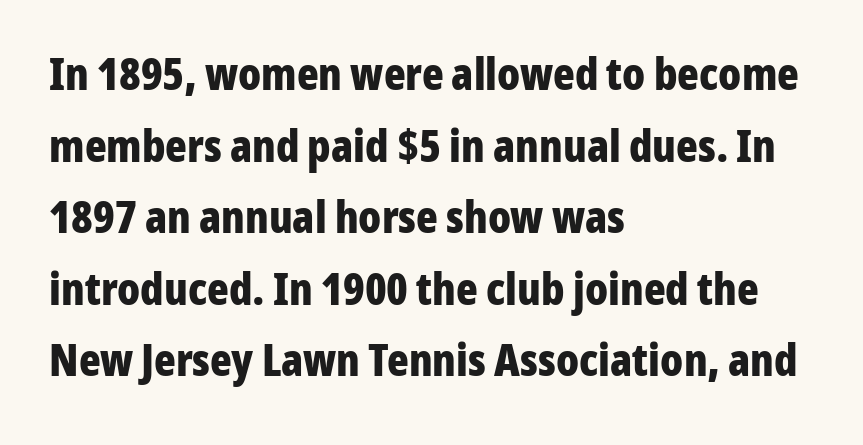
The image shows 45 px bold, condensed sans-serif type, upright; set left-aligned, normal line spacing (1.59x), normal letter spacing, not underlined; low stroke contrast and a medium x-height.
